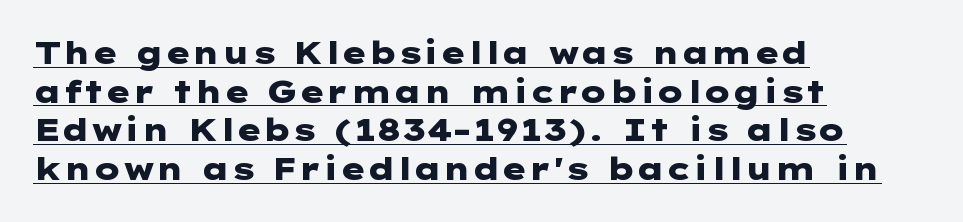
This rendering leaves character spacing at its baseline value. These words are printed bold, with thick strokes throughout. A typesetter would call this leading conventional body-copy spacing. This is the regular roman posture of the typeface. Compared with undecorated copy, this sample adds a rule below the words.
